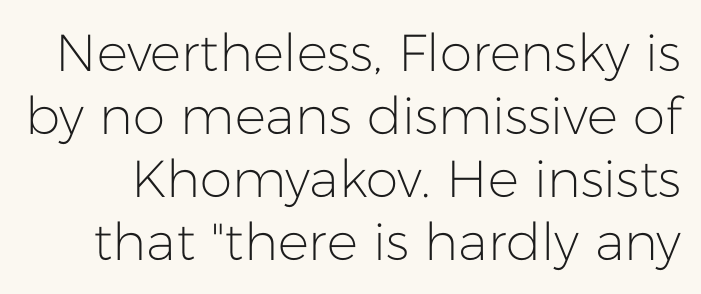
The image shows 52 px light sans-serif type, upright; set line spacing 1.21x, normal letter spacing, not underlined; low stroke contrast and a medium x-height.
